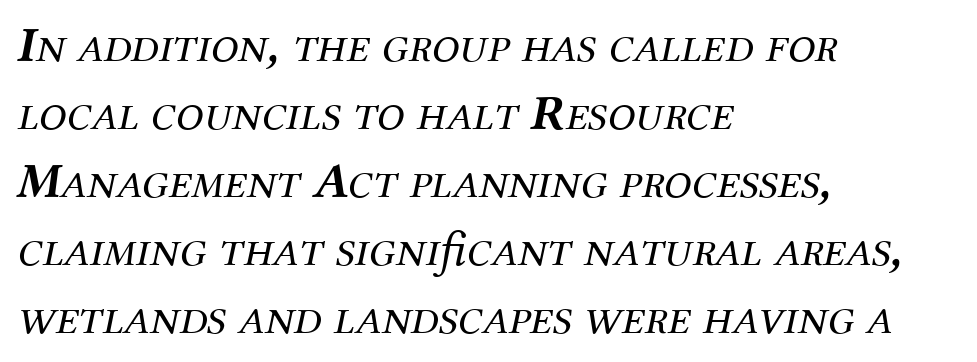
Bare-footed words on every line. Stroke mass is kept to a normal reading level or below. Letterform terminals end in serifs throughout the passage. In terms of leading, this rendering sits right in the middle.
